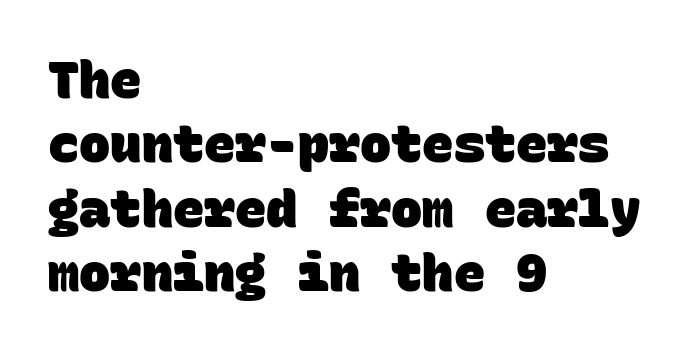
What kind of face is this? One without serifs — a sans. Every character here occupies the same horizontal width, giving the sample a typewriter-like rhythm. A clean baseline with only descenders dipping below it. You could call the tracking neutral — neither tight nor loose.
